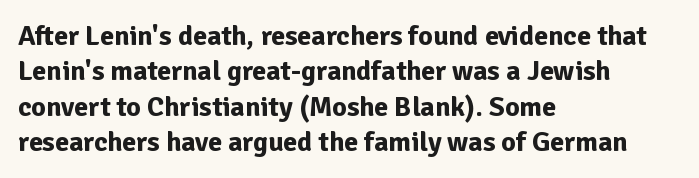
The image shows 28 px bold sans-serif type, upright; set left-aligned, normal line spacing (1.26x), normal letter spacing, not underlined; low stroke contrast and a medium x-height.
